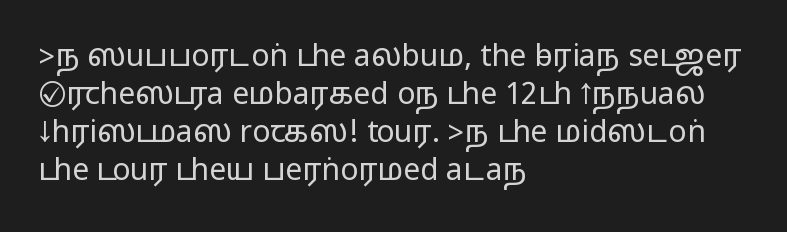
The image shows 30 px wide sans-serif type, upright; set left-aligned, normal line spacing (1.27x), normal letter spacing, not underlined; medium stroke contrast.
